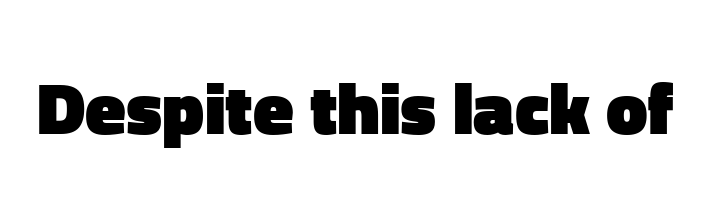
The image shows 74 px heavy sans-serif type, upright; set normal letter spacing, not underlined; low stroke contrast and a medium x-height.
